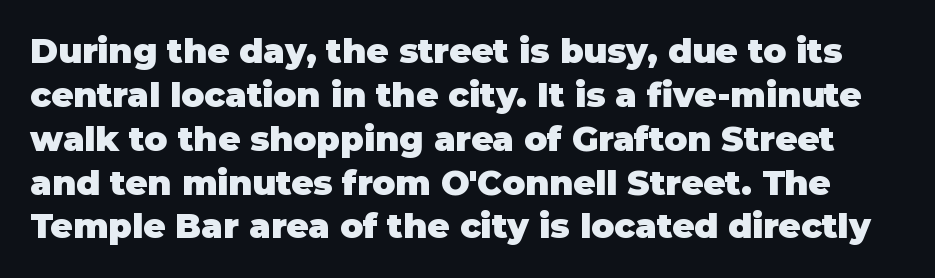
Q: Is the text bold? A: Yes.
Q: Is the text italic (slanted)? A: No, it is upright.
Q: Is the typeface a serif or a sans-serif typeface? A: Sans-serif.
Q: Is the text underlined? A: No.
Q: Is the spacing between letters normal or unusually wide? A: Normal.
Q: Is the spacing between lines tight, normal or loose? A: Normal.
Q: Width (condensed, normal, or wide)? A: Normal.
Q: Stroke contrast? A: Low.
Q: x-height? A: Large.
Q: Monospaced? A: No.
